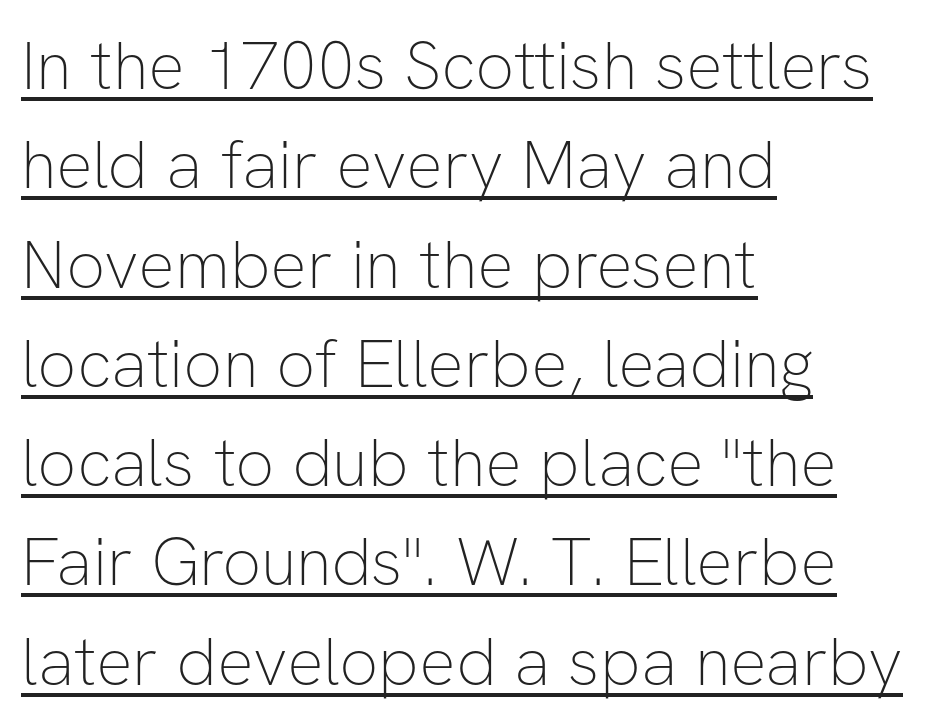
The image shows 68 px thin sans-serif type, upright; set left-aligned, normal line spacing (1.46x), normal letter spacing, underlined; low stroke contrast and a medium x-height.
